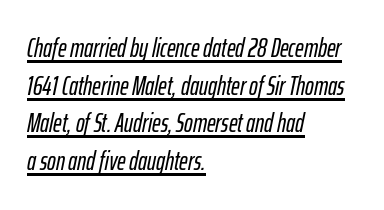
{"italic": "yes", "lean": "right", "slant_degrees": 12, "underline": "yes", "align": "left", "line_spacing": "normal", "line_spacing_ratio": 1.45, "letter_spacing": "normal", "letter_spacing_em": 0.0, "glyph_px": 26}
